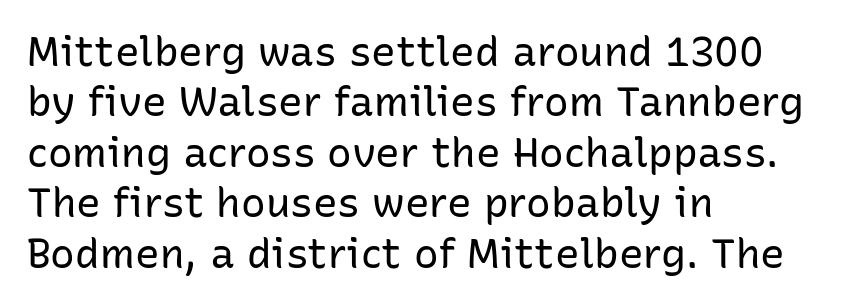
The image shows 41 px regular-weight sans-serif type, upright; set left-aligned, line spacing 1.23x, normal letter spacing, not underlined; low stroke contrast and a medium x-height.
